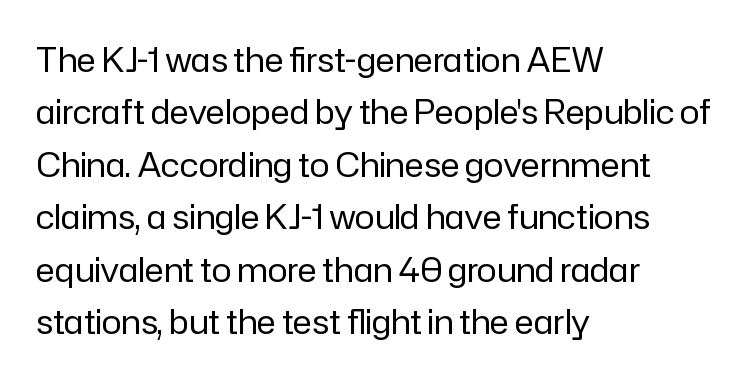
Q: Is the text bold? A: No.
Q: Is the text italic (slanted)? A: No, it is upright.
Q: Is the typeface a serif or a sans-serif typeface? A: Sans-serif.
Q: Is the text underlined? A: No.
Q: How is the paragraph aligned? A: Left-aligned.
Q: Is the spacing between letters normal or unusually wide? A: Normal.
Q: Is the spacing between lines tight, normal or loose? A: Normal.
Q: Width (condensed, normal, or wide)? A: Normal.
Q: Stroke contrast? A: Low.
Q: x-height? A: Medium.
Q: Monospaced? A: No.
